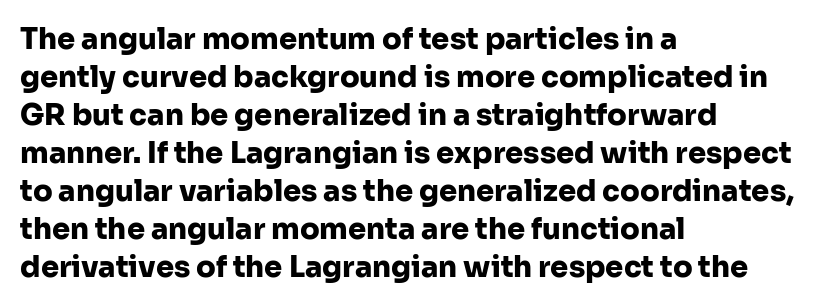
{"serif": "no", "italic": "no", "bold": "yes", "weight": "heavy", "width": "normal", "stroke_contrast": "low", "x_height": "medium", "monospaced": "no", "underline": "no", "align": "left", "line_spacing": "normal", "line_spacing_ratio": 1.31, "letter_spacing": "normal", "letter_spacing_em": 0.0, "glyph_px": 29}
